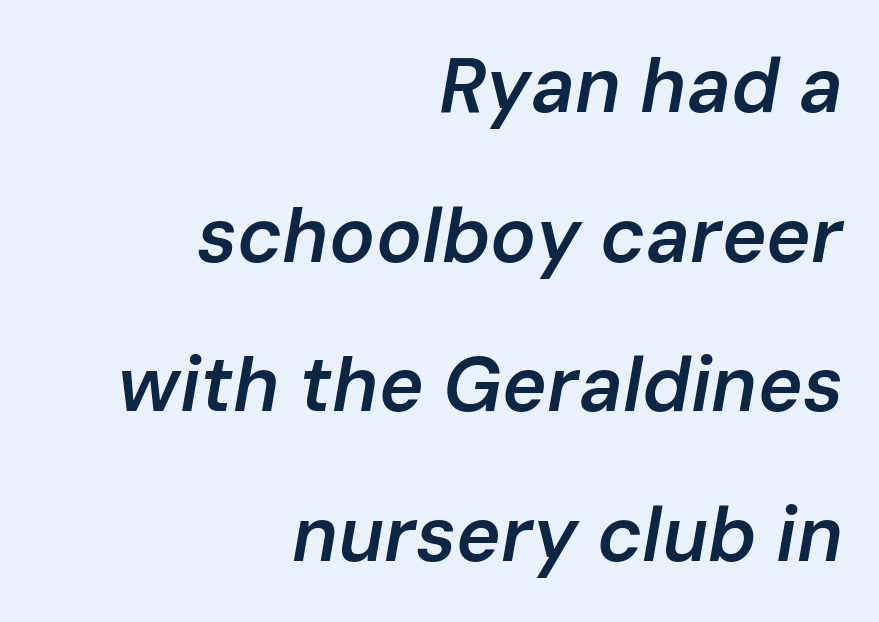
Q: Is the text bold? A: Semi-bold.
Q: Is the text italic (slanted)? A: Yes, it leans right by about 10 degrees.
Q: Is the text underlined? A: No.
Q: How is the paragraph aligned? A: Right-aligned.
Q: Is the spacing between letters normal or unusually wide? A: Normal.
Q: Is the spacing between lines tight, normal or loose? A: Loose.
Q: Width (condensed, normal, or wide)? A: Normal.
Q: Stroke contrast? A: Low.
Q: x-height? A: Medium.
Q: Monospaced? A: No.
